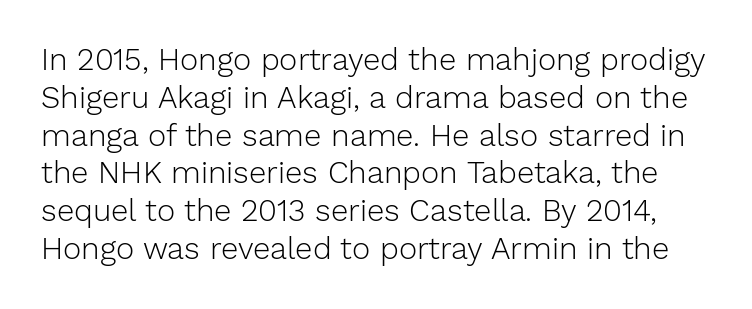
The image shows 31 px light sans-serif type, upright; set line spacing 1.22x, normal letter spacing, not underlined; low stroke contrast and a medium x-height.
